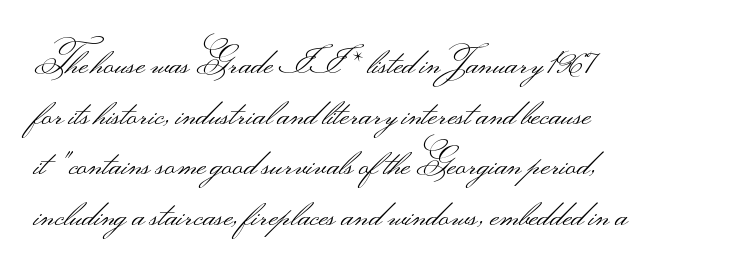
Stems and bowls with no extra thickness — not bold. The ragged edge is on the right, which tells us the setting is flush left. Successive baselines arrive at the customary interval. Note the varied advance widths — an 'i' is clearly narrower than an 'm'. Unmarked baselines from the first word to the last. Unlike a traditional serif, this face leaves its strokes unadorned.
